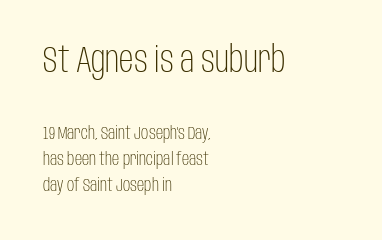
No letter is thick-stroked: the sample isn't bold. The gaps between neighbouring characters are ordinary and unremarkable. The letters stand upright; this is a roman face. Compared with a centered layout, this one pins lines to the left instead. Rows of type keep a routine distance in the vertical direction.
